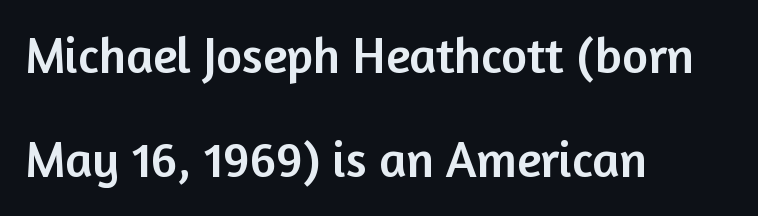
{"serif": "no", "italic": "no", "width": "normal", "stroke_contrast": "low", "x_height": "medium", "monospaced": "no", "underline": "no", "align": "left", "line_spacing": "loose", "line_spacing_ratio": 2.09, "letter_spacing": "normal", "letter_spacing_em": 0.0, "glyph_px": 50}
